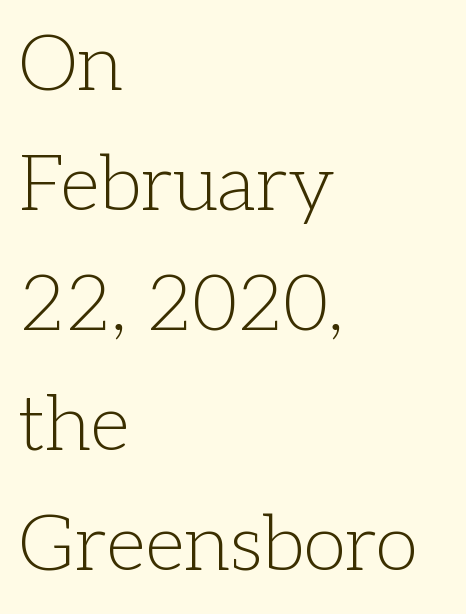
The image shows 78 px light serif type, upright; set left-aligned, normal line spacing (1.54x), normal letter spacing, not underlined; low stroke contrast and a medium x-height.
